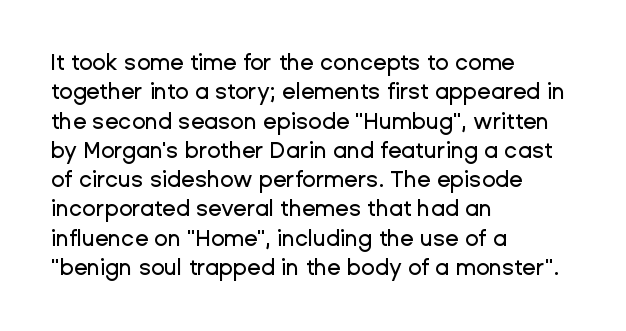
Glyph-to-glyph distance matches everyday printed text. If you drew a ruler down the left edge, every line would touch it. The letters stand upright; this is a roman face. No word sits above an underline. The line-height multiplier appears to be the usual default.
